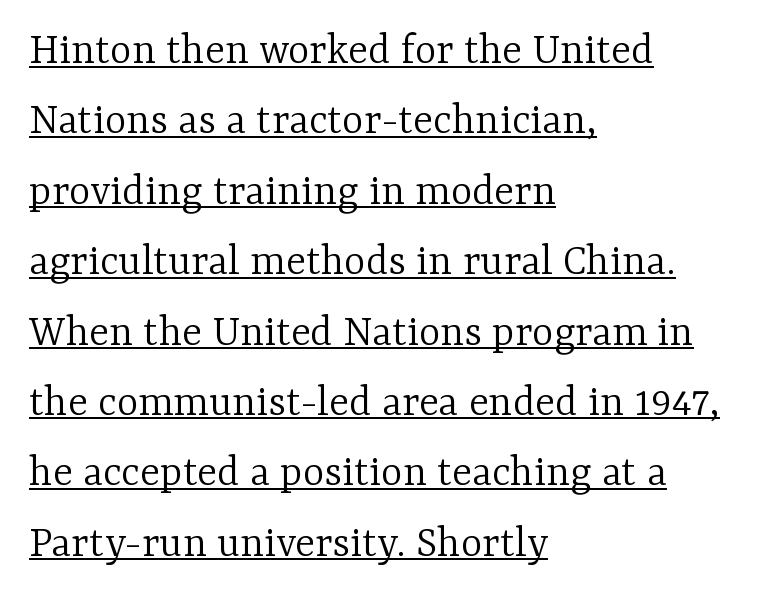
{"serif": "yes", "italic": "no", "bold": "no", "weight": "light", "width": "normal", "stroke_contrast": "low", "x_height": "medium", "monospaced": "no", "underline": "yes", "align": "left", "line_spacing": "normal", "line_spacing_ratio": 1.53, "letter_spacing": "normal", "letter_spacing_em": 0.0, "glyph_px": 46}
